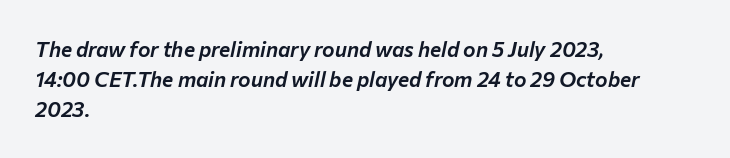
The image shows 21 px text type, italic (leaning right); set left-aligned, normal line spacing (1.44x), normal letter spacing, not underlined.
